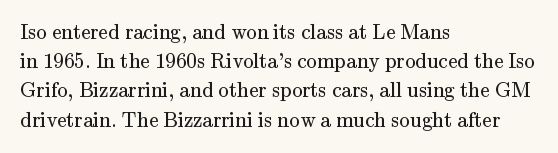
Tracking here is standard; glyphs follow each other at the usual distance. Heft: none added — not bold. These lines are set flush left with a ragged right edge. The letters stand straight up with perfectly vertical stems. Has an underline been added? It has not.
